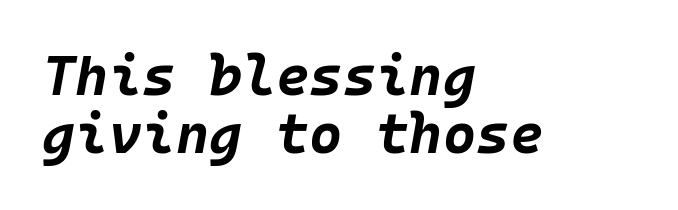
Tightly led — the rows are bunched. Spacing verdict: monospaced, one width for all characters. Set as a true bold cut, around the 700 mark. Rendered with sloped, italic letterforms.
